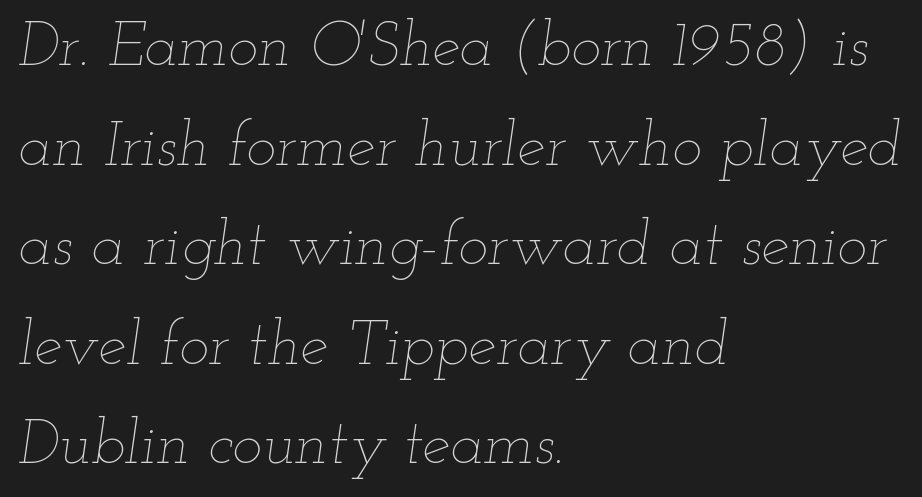
The image shows 63 px thin, wide type, italic (leaning right); set left-aligned, normal line spacing (1.58x), normal letter spacing, not underlined; low stroke contrast and a small x-height.
